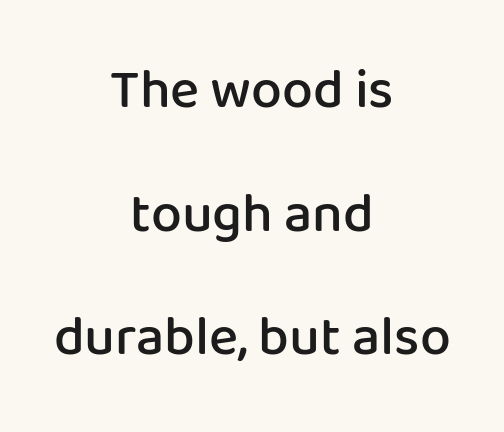
{"serif": "no", "italic": "no", "bold": "semi", "weight": "semibold", "width": "normal", "stroke_contrast": "low", "x_height": "medium", "monospaced": "no", "underline": "no", "align": "center", "line_spacing": "loose", "line_spacing_ratio": 2.25, "letter_spacing": "normal", "letter_spacing_em": 0.0, "glyph_px": 55}
